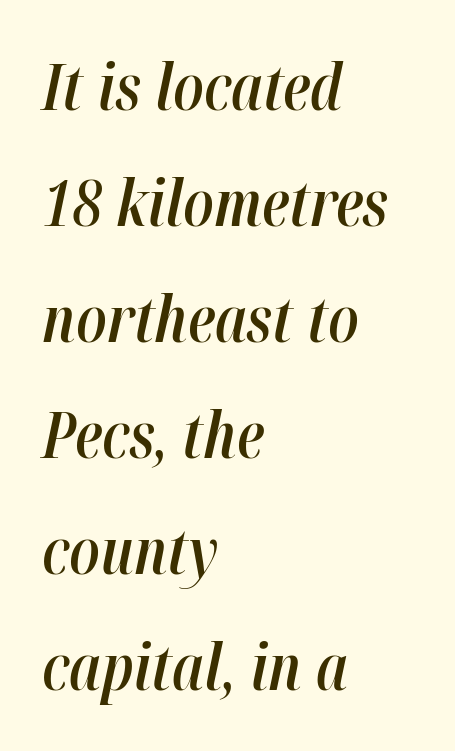
The image shows 63 px semibold, condensed type, italic (leaning right); set left-aligned, line spacing 1.84x, normal letter spacing, not underlined; high stroke contrast and a medium x-height.
